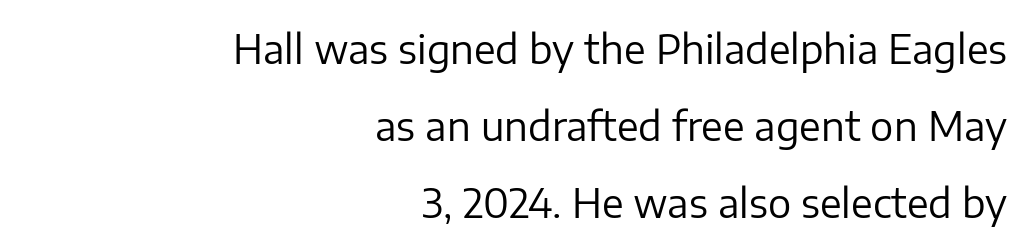
Q: Is the text bold? A: No.
Q: Is the text italic (slanted)? A: No, it is upright.
Q: Is the typeface a serif or a sans-serif typeface? A: Sans-serif.
Q: Is the text underlined? A: No.
Q: How is the paragraph aligned? A: Right-aligned.
Q: Is the spacing between letters normal or unusually wide? A: Normal.
Q: Is the spacing between lines tight, normal or loose? A: Loose.
Q: Width (condensed, normal, or wide)? A: Normal.
Q: Stroke contrast? A: Low.
Q: x-height? A: Medium.
Q: Monospaced? A: No.
